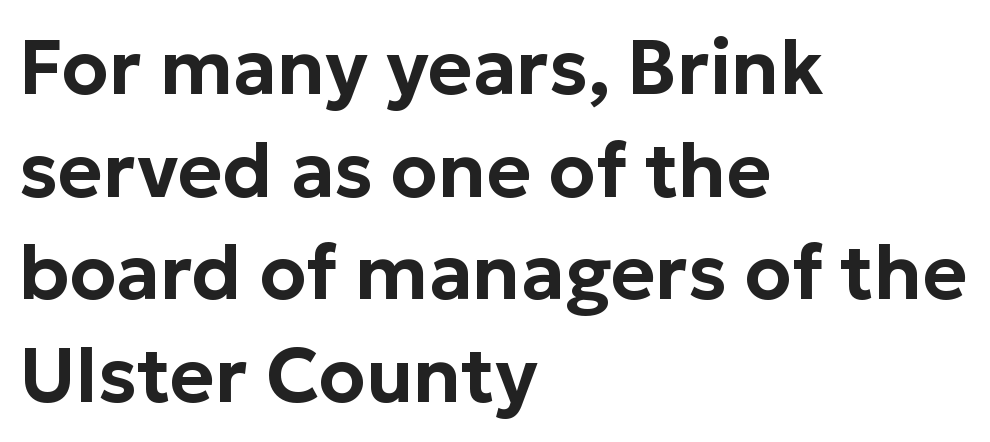
The image shows 76 px sans-serif type, upright; set left-aligned, normal line spacing (1.35x), normal letter spacing, not underlined; low stroke contrast and a medium x-height.
